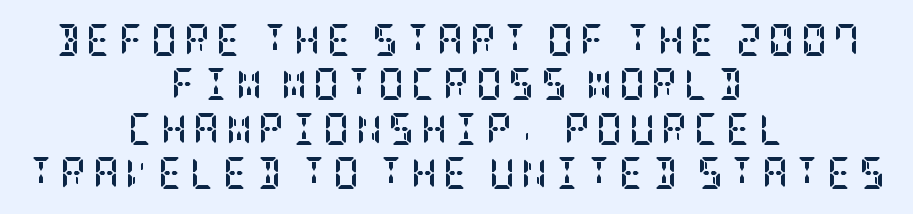
{"serif": "yes", "italic": "no", "bold": "yes", "weight": "semibold", "width": "condensed", "stroke_contrast": "low", "x_height": "large", "underline": "no", "align": "center", "line_spacing": "normal", "line_spacing_ratio": 1.39, "letter_spacing": "wide", "letter_spacing_em": 0.2, "glyph_px": 32}
